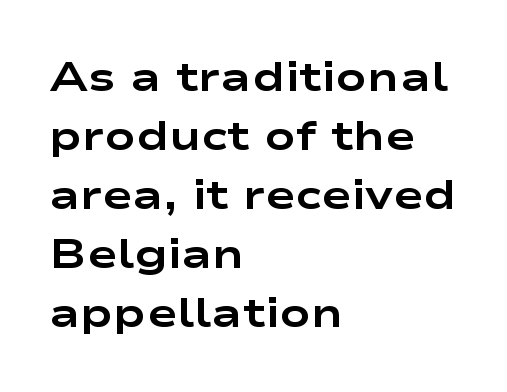
{"serif": "no", "italic": "no", "bold": "yes", "weight": "bold", "width": "wide", "stroke_contrast": "low", "x_height": "medium", "monospaced": "no", "underline": "no", "align": "left", "line_spacing": "normal", "line_spacing_ratio": 1.44, "letter_spacing": "normal", "letter_spacing_em": 0.0, "glyph_px": 41}
